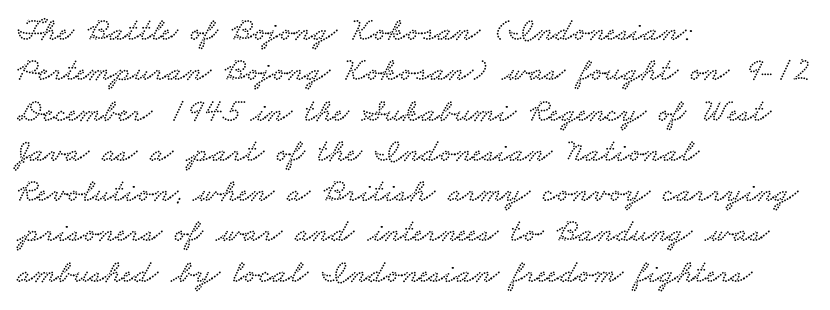
Q: Is the typeface a serif or a sans-serif typeface? A: Serif.
Q: Is the text underlined? A: No.
Q: How is the paragraph aligned? A: Left-aligned.
Q: Is the spacing between letters normal or unusually wide? A: Normal.
Q: Width (condensed, normal, or wide)? A: Wide.
Q: Stroke contrast? A: Low.
Q: x-height? A: Small.
Q: Monospaced? A: No.
